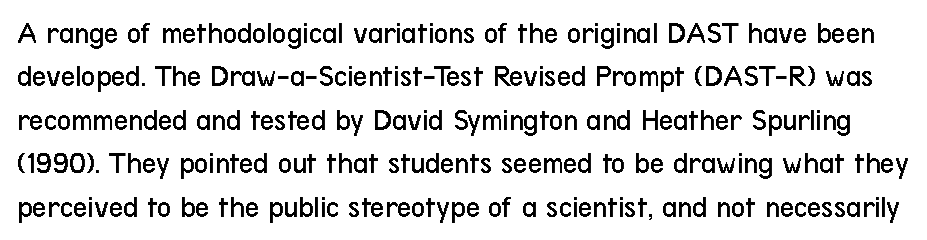
{"serif": "no", "italic": "no", "bold": "no", "weight": "regular", "width": "condensed", "stroke_contrast": "low", "x_height": "medium", "monospaced": "no", "underline": "no", "line_spacing": "normal", "line_spacing_ratio": 1.4, "letter_spacing": "normal", "letter_spacing_em": 0.0, "glyph_px": 31}
